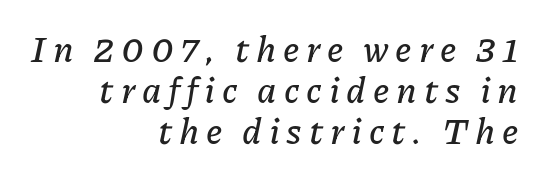
The image shows 36 px text type, italic (leaning right); set right-aligned, tight line spacing (1.14x), not underlined; low stroke contrast and a medium x-height.
